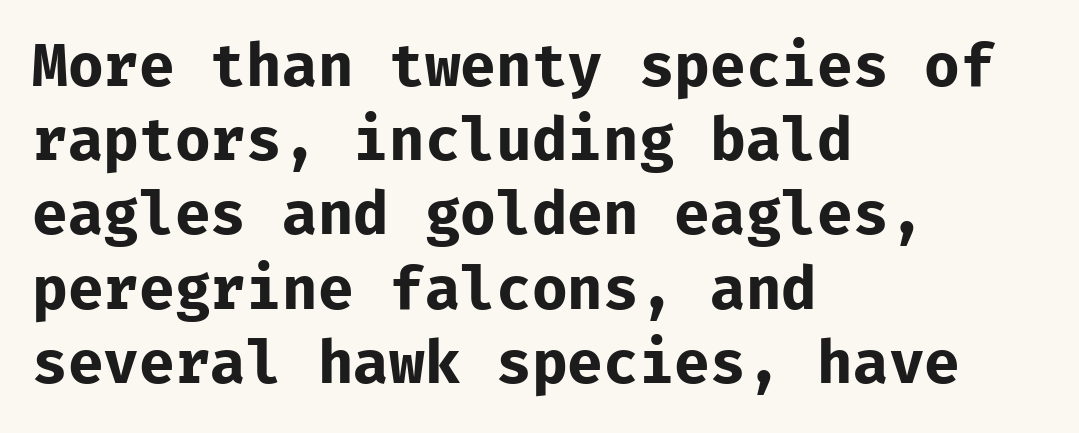
Strong, thick strokes mark this as bold type. Tall strokes in this sample are plumb rather than angled. I'd call this a sans setting — the letters go barefoot. Visually the block forms a straight wall on the left and a jagged coastline on the right. There is no visible air inserted between adjacent glyphs. The string is rendered with underlining switched off.
